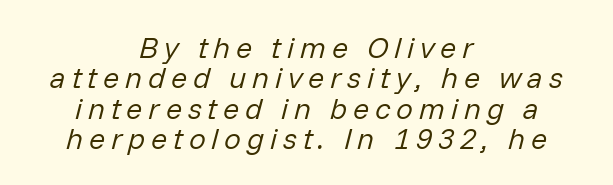
{"italic": "yes", "lean": "right", "slant_degrees": 14, "bold": "no", "weight": "regular", "width": "normal", "stroke_contrast": "low", "x_height": "medium", "monospaced": "no", "underline": "no", "align": "center", "line_spacing": "tight", "line_spacing_ratio": 1.01, "glyph_px": 30}
